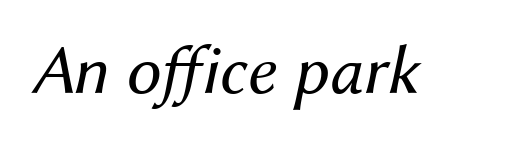
The image shows 70 px regular-weight type, italic (leaning right); set normal letter spacing, not underlined; medium stroke contrast and a medium x-height.
